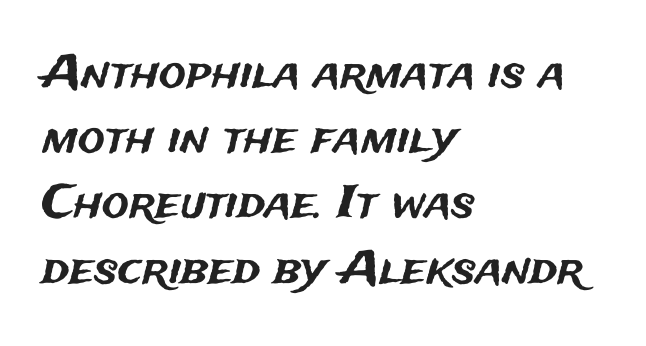
{"serif": "no", "width": "normal", "stroke_contrast": "medium", "x_height": "medium", "monospaced": "no", "underline": "no", "align": "left", "line_spacing": "normal", "line_spacing_ratio": 1.45, "letter_spacing": "normal", "letter_spacing_em": 0.0, "glyph_px": 45}
